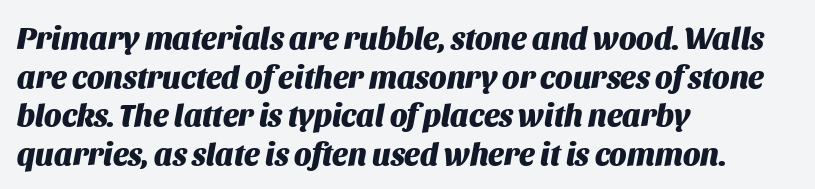
A typesetter would call this zero additional tracking. Varying glyph widths throughout — classic text-font behaviour. The zone under the glyphs is completely vacant. A dark, heavy texture on the line: the type is bold.
